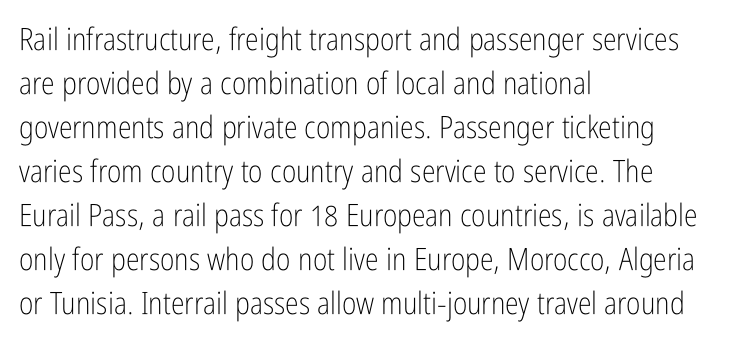
Weight: regular or lighter. Do the characters align in a grid? No, the font is proportional. Descenders are the only things crossing below the line. A roman cut, with each character standing at attention.
